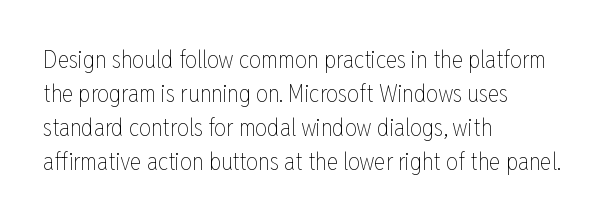
Q: Is the text bold? A: No.
Q: Is the text italic (slanted)? A: No, it is upright.
Q: Is the text underlined? A: No.
Q: How is the paragraph aligned? A: Left-aligned.
Q: Is the spacing between letters normal or unusually wide? A: Normal.
Q: Is the spacing between lines tight, normal or loose? A: Normal.
